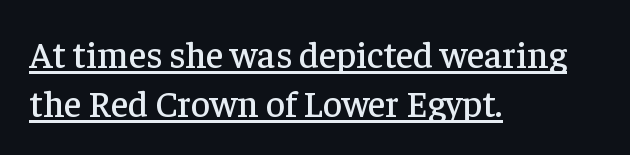
Q: Is the text italic (slanted)? A: No, it is upright.
Q: Is the typeface a serif or a sans-serif typeface? A: Serif.
Q: Is the text underlined? A: Yes.
Q: How is the paragraph aligned? A: Left-aligned.
Q: Is the spacing between letters normal or unusually wide? A: Normal.
Q: Is the spacing between lines tight, normal or loose? A: Normal.
Q: Width (condensed, normal, or wide)? A: Normal.
Q: Stroke contrast? A: Low.
Q: x-height? A: Medium.
Q: Monospaced? A: No.
